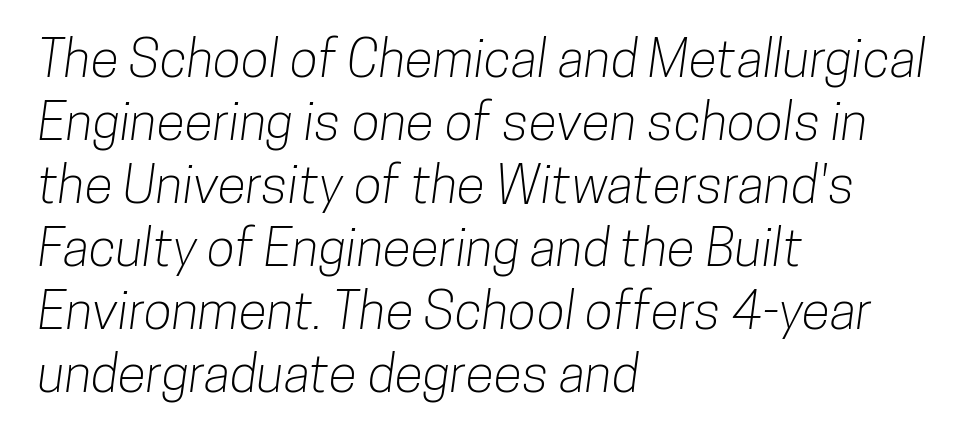
The image shows 52 px condensed sans-serif type; set left-aligned, line spacing 1.21x, normal letter spacing, not underlined; low stroke contrast and a medium x-height.
